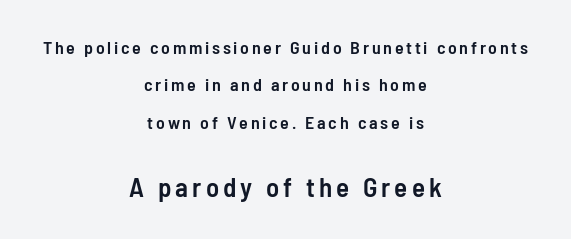
The vertical gap from one line to the next is large. Each line is balanced around a shared central axis. The face used here is a semibold: visibly heavier than regular, lighter than bold. Top chunk: small. Bottom chunk: large. Rule under the text: the space is simply empty. It's the straight-up-and-down kind of type.
